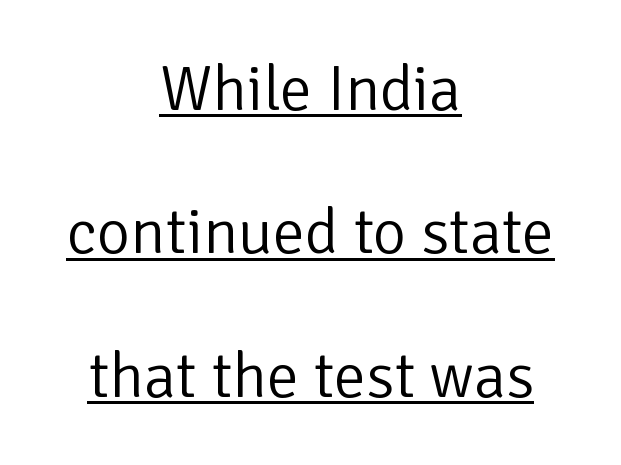
Q: Is the text bold? A: No.
Q: Is the text italic (slanted)? A: No, it is upright.
Q: Is the typeface a serif or a sans-serif typeface? A: Sans-serif.
Q: Is the text underlined? A: Yes.
Q: How is the paragraph aligned? A: Centered.
Q: Is the spacing between letters normal or unusually wide? A: Normal.
Q: Is the spacing between lines tight, normal or loose? A: Loose.
Q: Width (condensed, normal, or wide)? A: Normal.
Q: Stroke contrast? A: Low.
Q: x-height? A: Medium.
Q: Monospaced? A: No.
